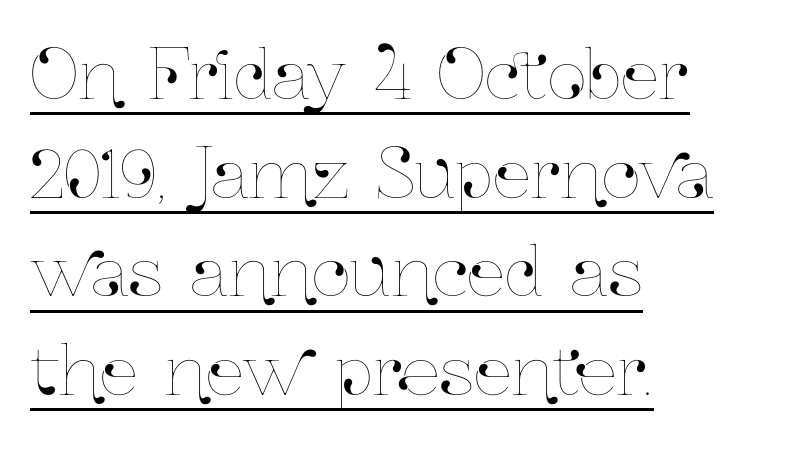
The image shows 68 px condensed type, upright; set left-aligned, normal line spacing (1.45x), normal letter spacing, underlined; low stroke contrast and a medium x-height.
